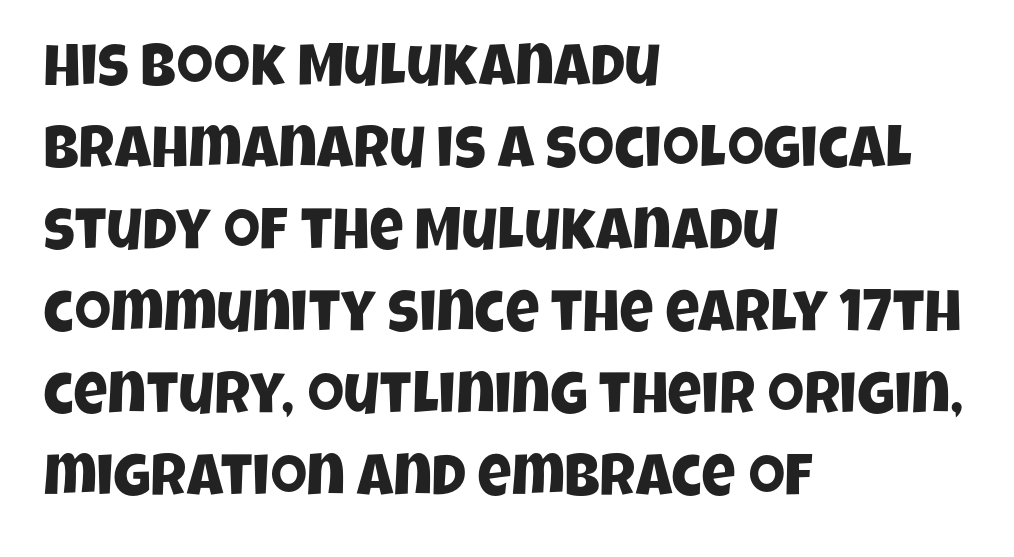
A clean baseline with only descenders dipping below it. Visually the block forms a straight wall on the left and a jagged coastline on the right. Is the letter spacing exaggerated? No — it looks like the ordinary default. Examine the stroke ends and you'll find no serifs.
